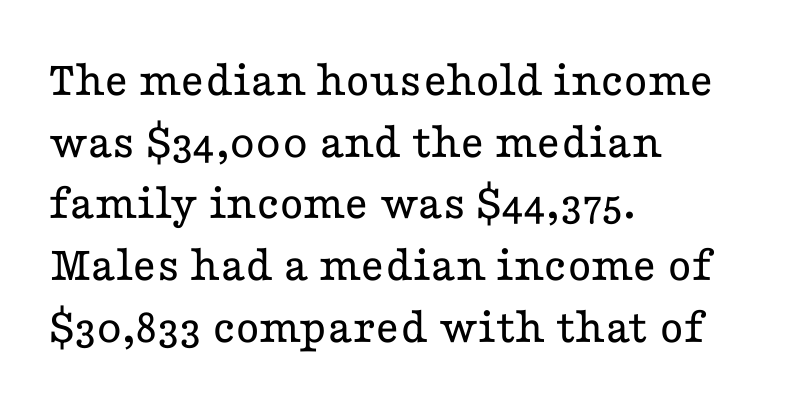
Nothing unusual about the tracking: characters are spaced as the font intends. Short and long lines alike share a common starting point at left. Characters remain perfectly vertical along every line. The rendering uses natural spacing where letterforms have individual widths. Bold? No — there's no thickening of the strokes.
